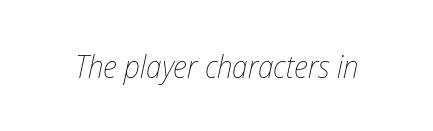
The image shows 32 px thin, condensed type, italic (leaning right); set normal letter spacing, not underlined; low stroke contrast and a medium x-height.
